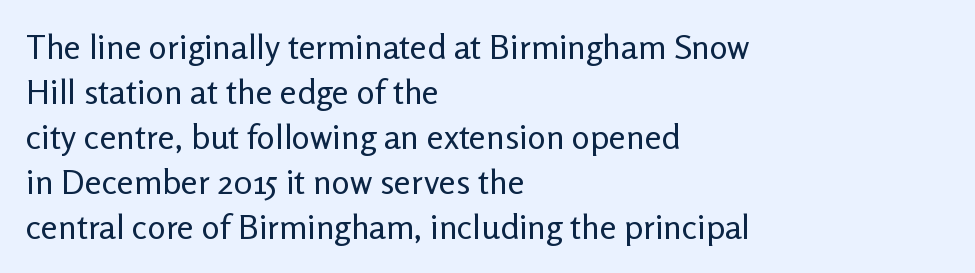
The image shows 34 px regular-weight sans-serif type, upright; set left-aligned, normal line spacing (1.32x), normal letter spacing, not underlined; low stroke contrast and a medium x-height.
